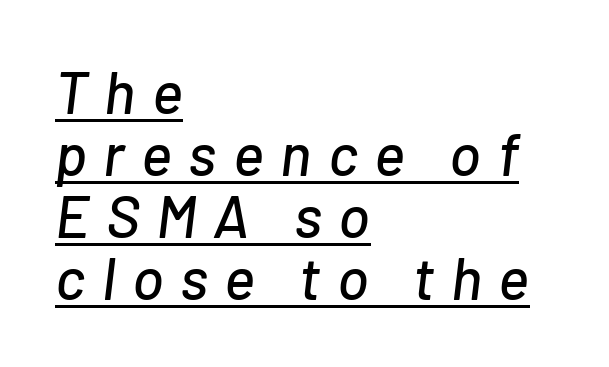
Q: Is the text italic (slanted)? A: Yes, it leans right by about 7 degrees.
Q: Is the text underlined? A: Yes.
Q: How is the paragraph aligned? A: Left-aligned.
Q: Is the spacing between letters normal or unusually wide? A: Unusually wide.
Q: Is the spacing between lines tight, normal or loose? A: Tight.
Q: Width (condensed, normal, or wide)? A: Normal.
Q: Stroke contrast? A: Low.
Q: x-height? A: Medium.
Q: Monospaced? A: No.
